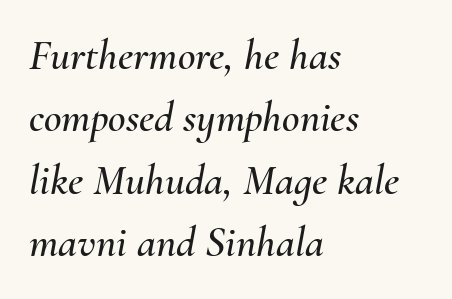
Q: Is the text italic (slanted)? A: Yes, it leans right by about 10 degrees.
Q: Is the text underlined? A: No.
Q: How is the paragraph aligned? A: Left-aligned.
Q: Is the spacing between letters normal or unusually wide? A: Normal.
Q: Is the spacing between lines tight, normal or loose? A: Normal.
Q: Width (condensed, normal, or wide)? A: Normal.
Q: Stroke contrast? A: Medium.
Q: x-height? A: Small.
Q: Monospaced? A: No.
